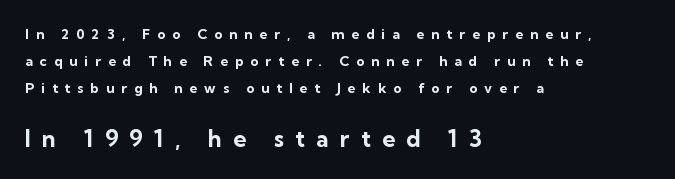
Does the lettering tilt? It doesn't — this is upright. The horizontal fit of the characters is loose and conspicuously gappy. Honestly, the rows look like they've been pulled way apart. You'd pick this weight for a headline — it's a proper bold. The glyphs are unaccompanied by any horizontal stroke below them.
